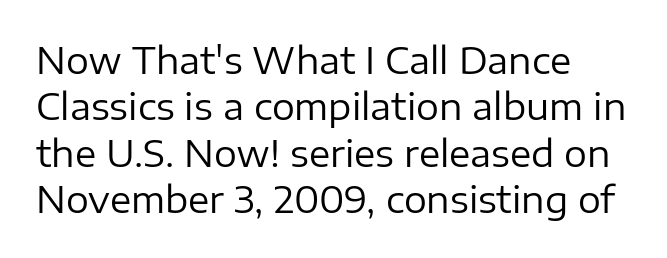
The letters advance in unequal steps, a hallmark of proportional type. A roman cut, with each character standing at attention. Nope, no serifs anywhere on these letters. Tracking here is standard; glyphs follow each other at the usual distance. The rendering uses a moderate line-height, typical for paragraphs. Stroke thickness stays within the range of a standard reading face or lighter.
